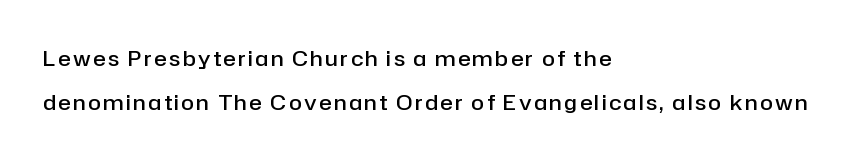
Q: Is the text bold? A: Semi-bold.
Q: Is the text italic (slanted)? A: No, it is upright.
Q: Is the text underlined? A: No.
Q: How is the paragraph aligned? A: Left-aligned.
Q: Is the spacing between lines tight, normal or loose? A: Loose.
